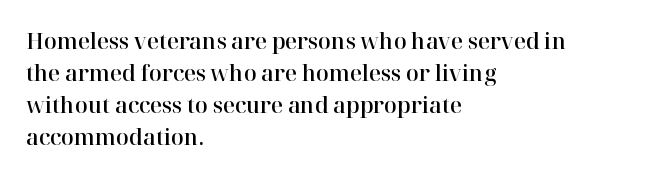
Q: Is the text italic (slanted)? A: No, it is upright.
Q: Is the text underlined? A: No.
Q: How is the paragraph aligned? A: Left-aligned.
Q: Is the spacing between letters normal or unusually wide? A: Normal.
Q: Is the spacing between lines tight, normal or loose? A: Normal.
